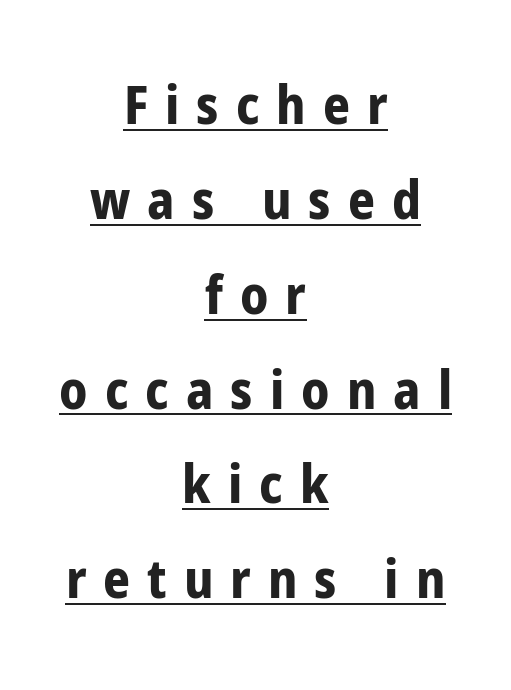
The image shows 53 px bold, condensed sans-serif type, upright; set centered, line spacing 1.79x, unusually wide letter spacing (+0.32 em), underlined; low stroke contrast and a medium x-height.
